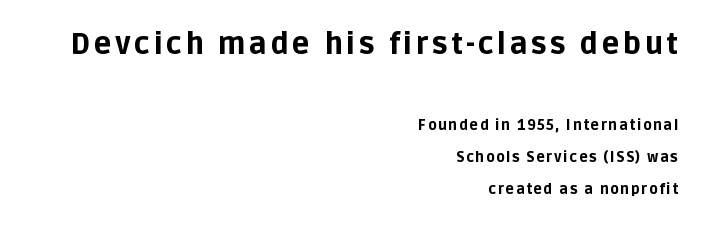
The image shows 29 px bold sans-serif type, upright; set right-aligned, loose line spacing (2.29x), not underlined; the first (top) block is 2.07x larger; low stroke contrast and a large x-height.
